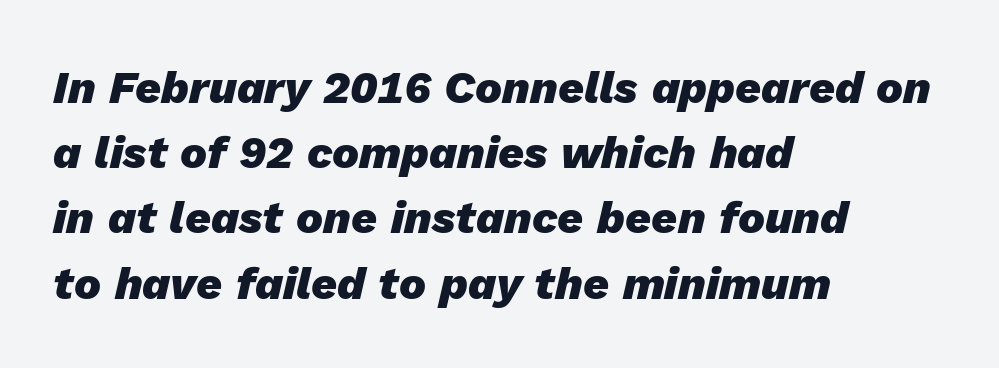
Compared with typical body copy, the letter spacing here is the same. Line spacing here is normal. Nobody drew a line under any word here. Italic: yes, the glyphs are oblique. This sample is left-justified, so line endings fall wherever the words run out.
